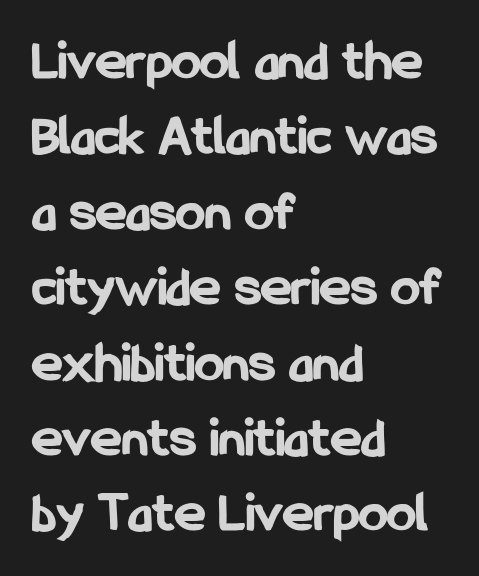
Q: Is the text bold? A: Yes.
Q: Is the text italic (slanted)? A: No, it is upright.
Q: Is the typeface a serif or a sans-serif typeface? A: Sans-serif.
Q: Is the text underlined? A: No.
Q: How is the paragraph aligned? A: Left-aligned.
Q: Is the spacing between letters normal or unusually wide? A: Normal.
Q: Is the spacing between lines tight, normal or loose? A: Normal.
Q: Width (condensed, normal, or wide)? A: Condensed.
Q: Stroke contrast? A: Low.
Q: x-height? A: Medium.
Q: Monospaced? A: No.
